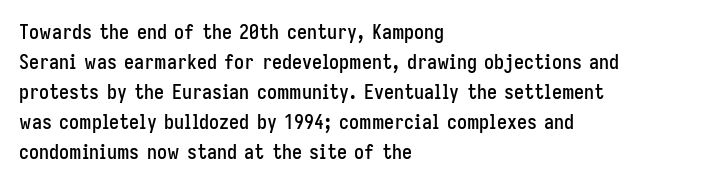
{"italic": "no", "underline": "no", "align": "left", "line_spacing": "normal", "line_spacing_ratio": 1.5, "letter_spacing": "normal", "letter_spacing_em": 0.0, "glyph_px": 20}
